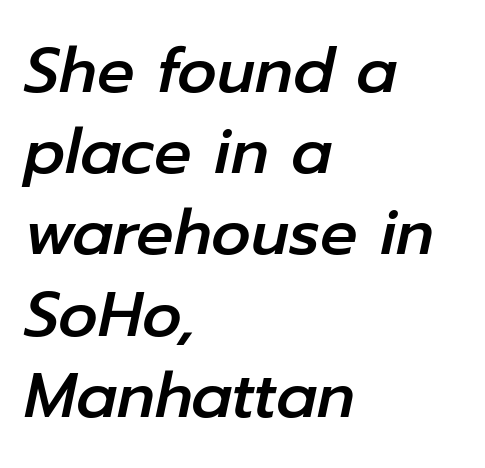
Q: Is the text italic (slanted)? A: Yes, it leans right by about 12 degrees.
Q: Is the text underlined? A: No.
Q: How is the paragraph aligned? A: Left-aligned.
Q: Is the spacing between letters normal or unusually wide? A: Normal.
Q: Is the spacing between lines tight, normal or loose? A: Normal.
Q: Width (condensed, normal, or wide)? A: Normal.
Q: Stroke contrast? A: Low.
Q: x-height? A: Medium.
Q: Monospaced? A: No.
